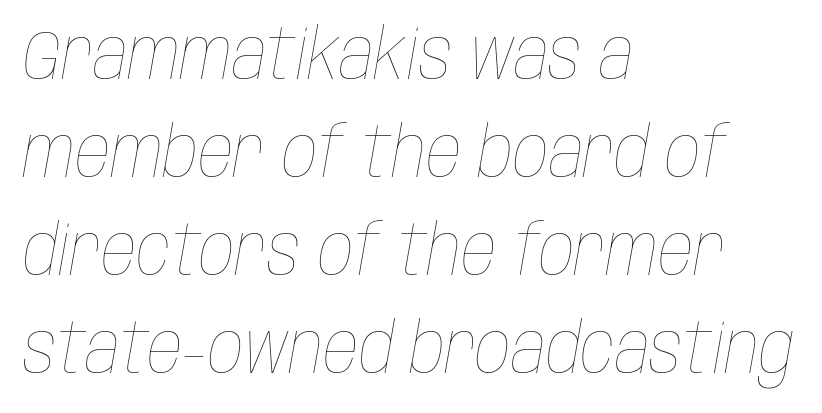
Caption: standard tracking, unaltered. The passage shown is not underscored anywhere. The rendering uses natural spacing where letterforms have individual widths. Leftover space on each line is placed entirely after the last word. The specimen reads as italic at a glance.
